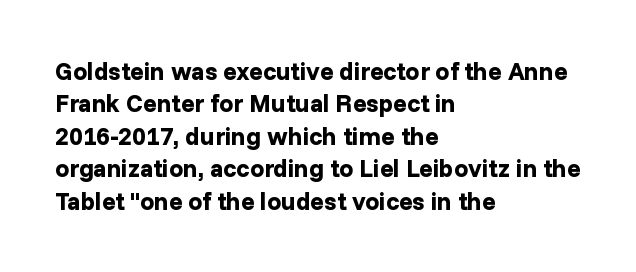
The image shows 25 px bold type, upright; set left-aligned, normal line spacing (1.3x), normal letter spacing, not underlined.
